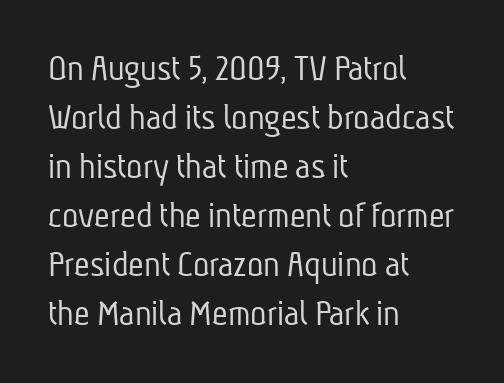
The image shows 38 px light, condensed sans-serif type; set left-aligned, normal line spacing (1.29x), normal letter spacing, not underlined; low stroke contrast and a medium x-height.
